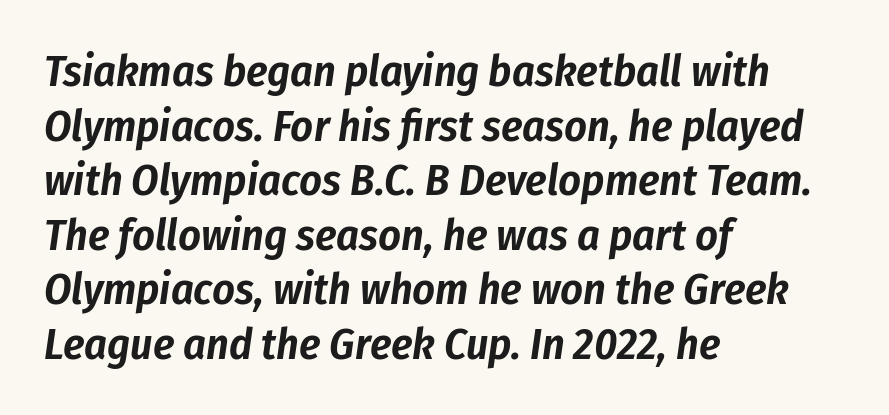
Line starts are locked; line ends wander. Note the varied advance widths — an 'i' is clearly narrower than an 'm'. Does extra space separate the letters? No, they use regular spacing. Observe the lean: these are italic letterforms.
